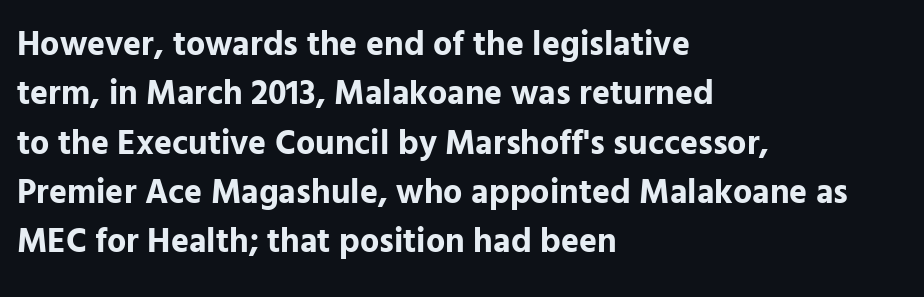
{"serif": "no", "italic": "no", "bold": "yes", "weight": "bold", "width": "normal", "stroke_contrast": "low", "x_height": "medium", "monospaced": "no", "underline": "no", "align": "left", "line_spacing": "normal", "line_spacing_ratio": 1.45, "letter_spacing": "normal", "letter_spacing_em": 0.0, "glyph_px": 34}
